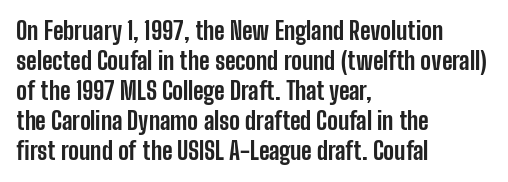
The image shows 24 px bold type, upright; set left-aligned, normal line spacing (1.25x), normal letter spacing, not underlined.
